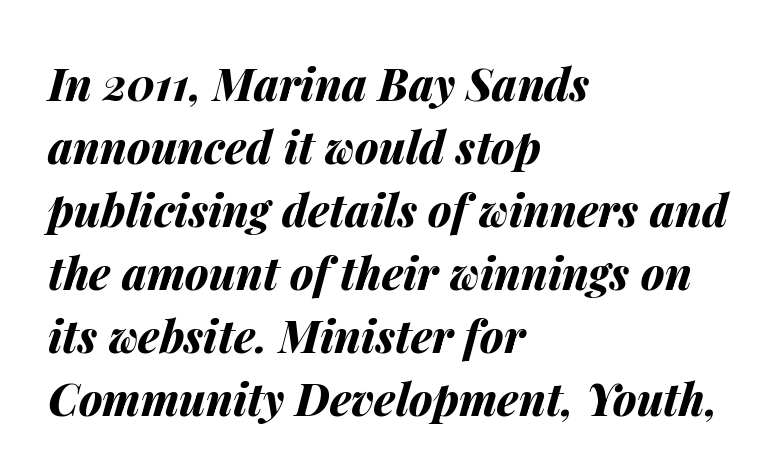
Q: Is the text bold? A: Yes.
Q: Is the text italic (slanted)? A: Yes, it leans right by about 14 degrees.
Q: Is the text underlined? A: No.
Q: How is the paragraph aligned? A: Left-aligned.
Q: Is the spacing between letters normal or unusually wide? A: Normal.
Q: Is the spacing between lines tight, normal or loose? A: Normal.
Q: Width (condensed, normal, or wide)? A: Normal.
Q: Stroke contrast? A: Medium.
Q: x-height? A: Medium.
Q: Monospaced? A: No.
